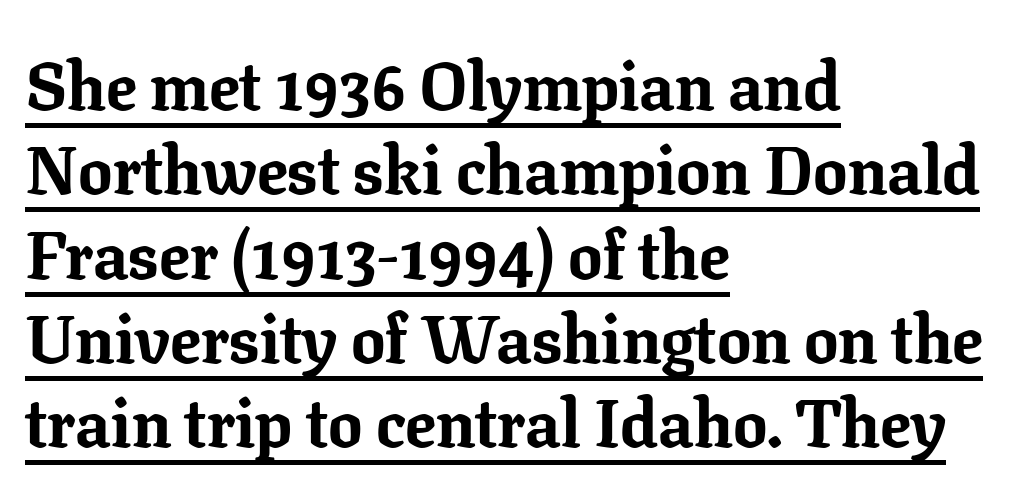
Q: Is the text bold? A: Yes.
Q: Is the text italic (slanted)? A: No, it is upright.
Q: Is the typeface a serif or a sans-serif typeface? A: Serif.
Q: Is the text underlined? A: Yes.
Q: How is the paragraph aligned? A: Left-aligned.
Q: Is the spacing between letters normal or unusually wide? A: Normal.
Q: Width (condensed, normal, or wide)? A: Normal.
Q: Stroke contrast? A: Low.
Q: x-height? A: Medium.
Q: Monospaced? A: No.
